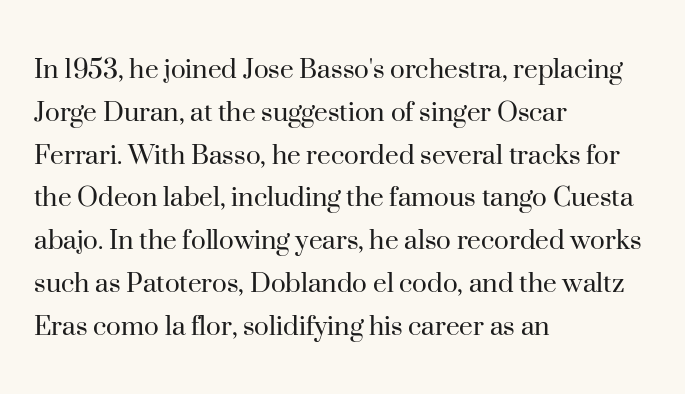
The image shows 31 px regular-weight serif type, upright; set left-aligned, normal line spacing (1.38x), normal letter spacing, not underlined; high stroke contrast and a small x-height.
